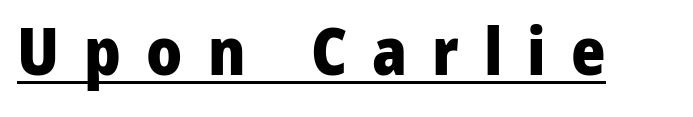
{"serif": "no", "italic": "no", "bold": "yes", "weight": "heavy", "width": "normal", "stroke_contrast": "low", "x_height": "medium", "monospaced": "no", "underline": "yes", "letter_spacing": "wide", "letter_spacing_em": 0.38, "glyph_px": 66}
